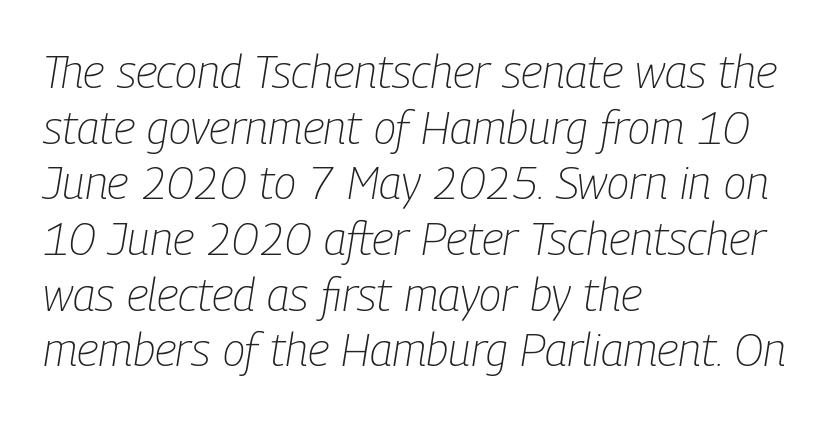
This sample has the flowing, uneven cadence of proportional lettering. Characters are canted at an angle relative to the baseline's perpendicular. A typesetter would call this zero additional tracking. This reads as an unemphasized weight, regular at the heaviest. A bare baseline throughout the passage.
